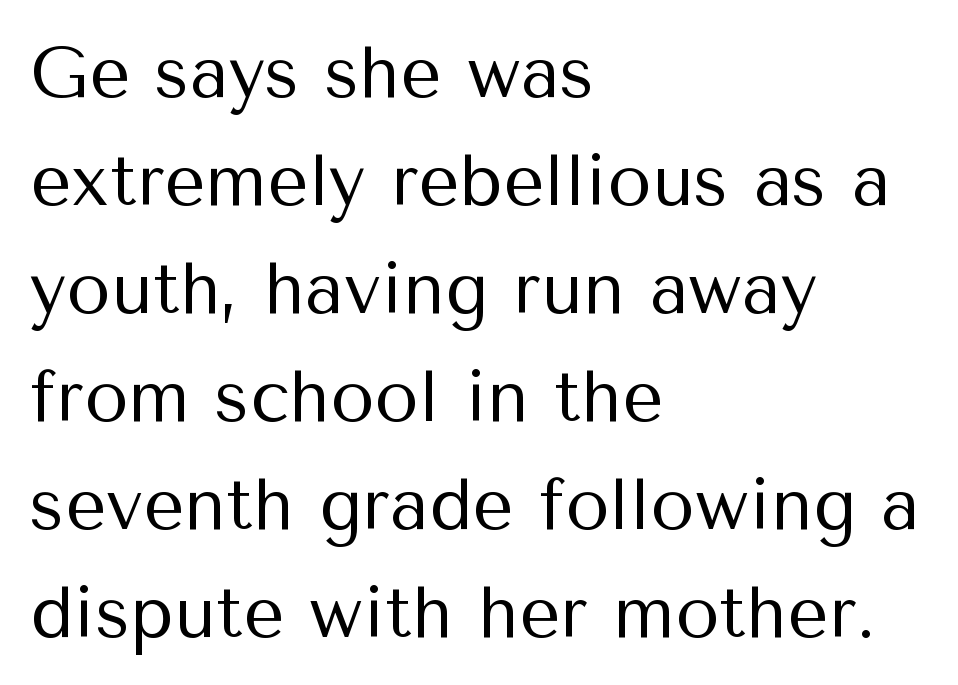
Q: Is the text bold? A: No.
Q: Is the text italic (slanted)? A: No, it is upright.
Q: Is the typeface a serif or a sans-serif typeface? A: Sans-serif.
Q: Is the text underlined? A: No.
Q: How is the paragraph aligned? A: Left-aligned.
Q: Is the spacing between letters normal or unusually wide? A: Normal.
Q: Is the spacing between lines tight, normal or loose? A: Normal.
Q: Width (condensed, normal, or wide)? A: Normal.
Q: Stroke contrast? A: Medium.
Q: x-height? A: Medium.
Q: Monospaced? A: No.
